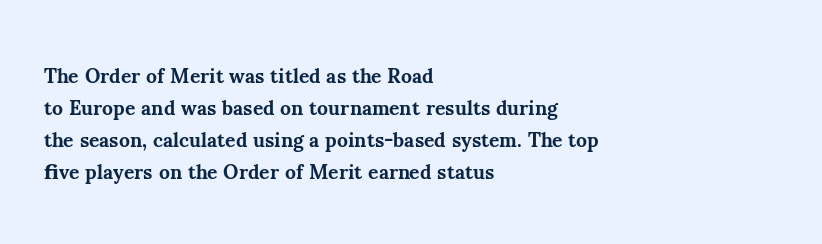
Q: Is the text bold? A: Yes.
Q: Is the text italic (slanted)? A: No, it is upright.
Q: Is the text underlined? A: No.
Q: How is the paragraph aligned? A: Left-aligned.
Q: Is the spacing between letters normal or unusually wide? A: Normal.
Q: Is the spacing between lines tight, normal or loose? A: Normal.
